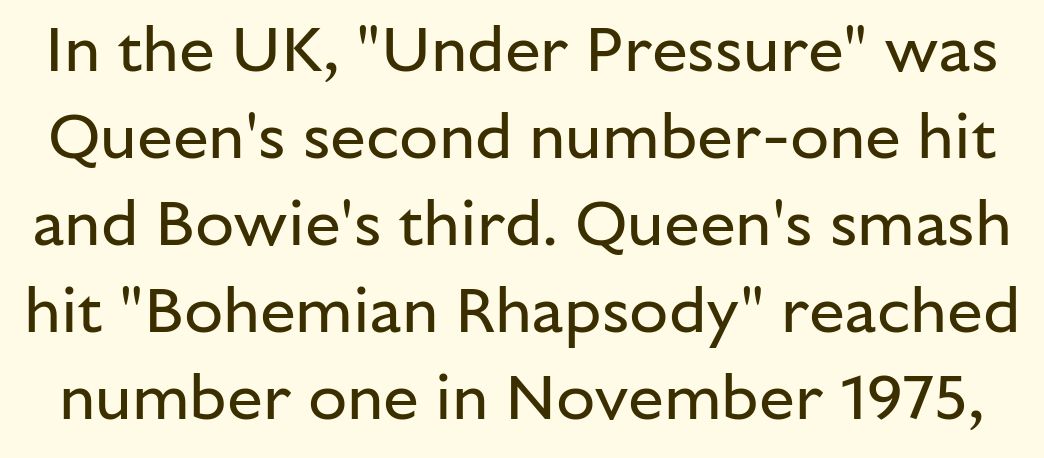
Q: Is the text bold? A: No.
Q: Is the text italic (slanted)? A: No, it is upright.
Q: Is the typeface a serif or a sans-serif typeface? A: Sans-serif.
Q: Is the text underlined? A: No.
Q: Is the spacing between letters normal or unusually wide? A: Normal.
Q: Is the spacing between lines tight, normal or loose? A: Normal.
Q: Width (condensed, normal, or wide)? A: Normal.
Q: Stroke contrast? A: Low.
Q: x-height? A: Medium.
Q: Monospaced? A: No.
